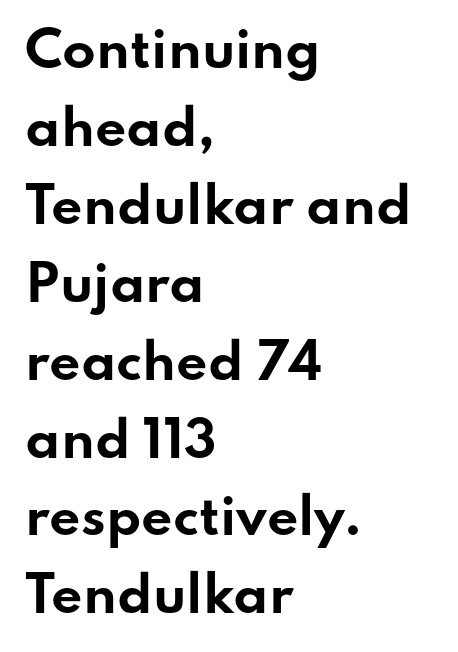
{"serif": "no", "italic": "no", "bold": "yes", "weight": "bold", "width": "wide", "stroke_contrast": "low", "x_height": "small", "monospaced": "no", "underline": "no", "align": "left", "line_spacing": "normal", "line_spacing_ratio": 1.59, "letter_spacing": "normal", "letter_spacing_em": 0.0, "glyph_px": 49}
